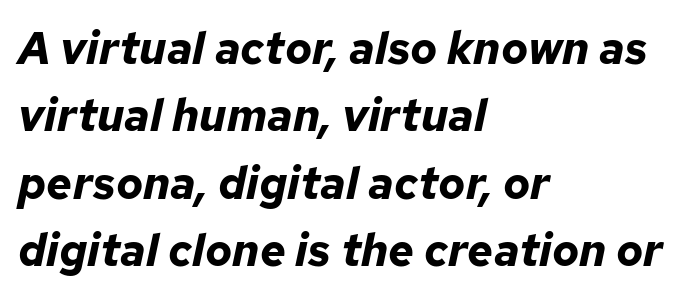
Looks like regular typesetting: each glyph gets only the width it needs. Italic? Definitely — the glyphs are oblique. Students, note that the glyphs here touch the page at normal intervals. This sample is left-justified, so line endings fall wherever the words run out. Vertical spacing — default.
